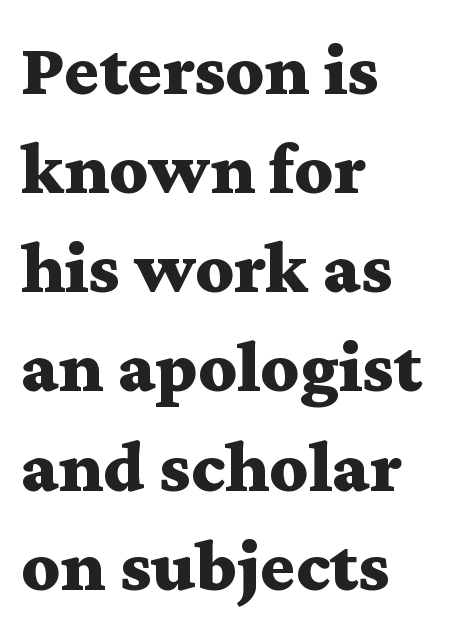
{"serif": "yes", "italic": "no", "bold": "yes", "weight": "bold", "width": "wide", "stroke_contrast": "medium", "x_height": "medium", "monospaced": "no", "underline": "no", "align": "left", "line_spacing": "normal", "line_spacing_ratio": 1.34, "letter_spacing": "normal", "letter_spacing_em": 0.0, "glyph_px": 74}
